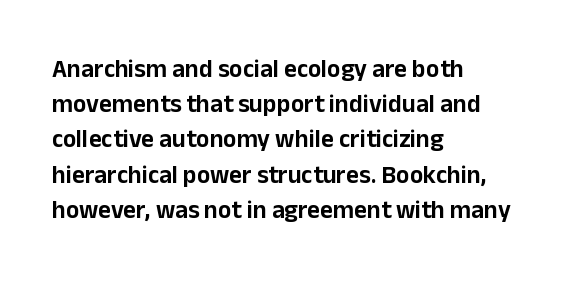
Q: Is the text italic (slanted)? A: No, it is upright.
Q: Is the text underlined? A: No.
Q: How is the paragraph aligned? A: Left-aligned.
Q: Is the spacing between letters normal or unusually wide? A: Normal.
Q: Is the spacing between lines tight, normal or loose? A: Normal.
